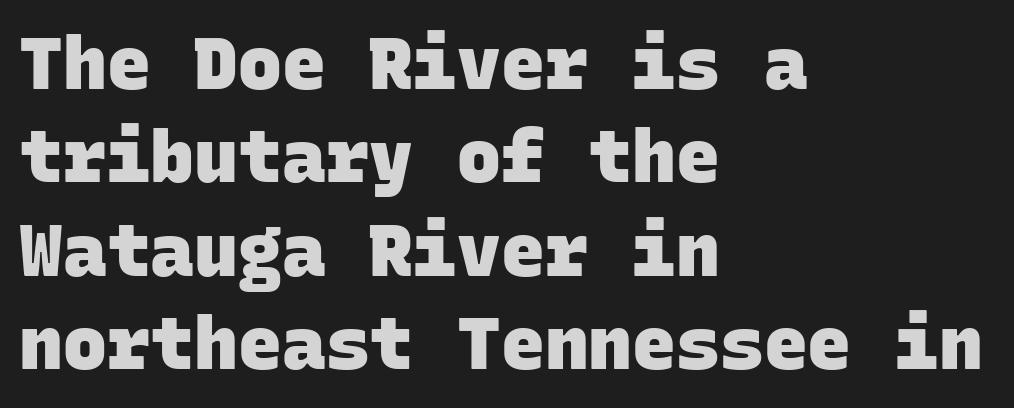
These lines sit exactly where default settings would place them. The strokes are fattened all the way to bold. The letters sit at their default tracking, neither squeezed nor spread. Is this a sans? Yes — the strokes have no serifs. The face used here is monospaced, like something from a code editor.
